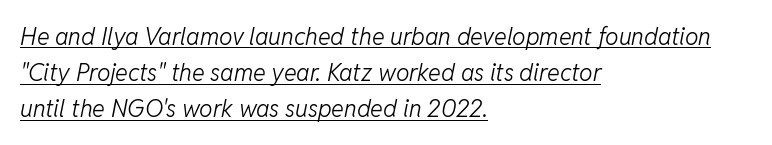
Somebody hit Ctrl+U on this one — the words are underlined. No heavy texture on the line: the type isn't bold. Line starts are locked; line ends wander. The text carries the slant typical of an italic or oblique font. The letterforms sit shoulder to shoulder at normal distance.
